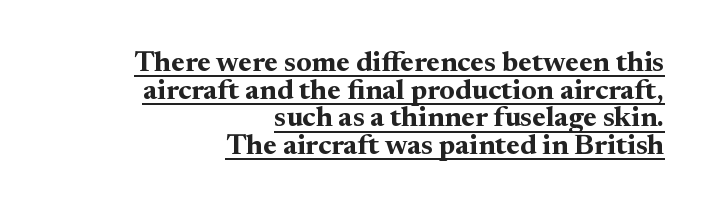
The image shows 29 px bold serif type, upright; set right-aligned, tight line spacing (0.95x), normal letter spacing, underlined; medium stroke contrast and a small x-height.
